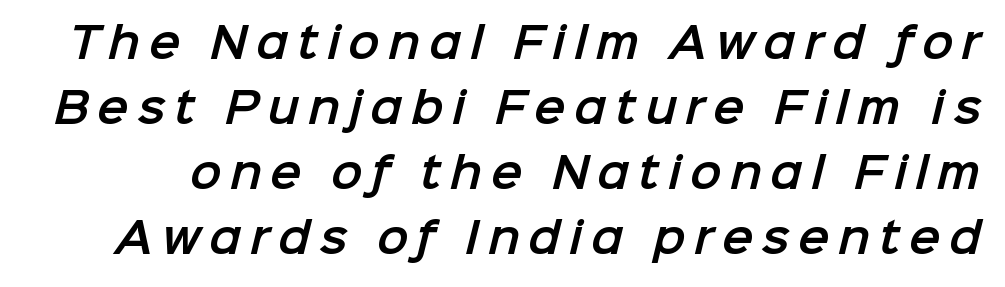
{"serif": "no", "width": "normal", "stroke_contrast": "low", "x_height": "medium", "monospaced": "no", "underline": "no", "line_spacing": "normal", "line_spacing_ratio": 1.55, "letter_spacing": "wide", "letter_spacing_em": 0.2, "glyph_px": 42}
